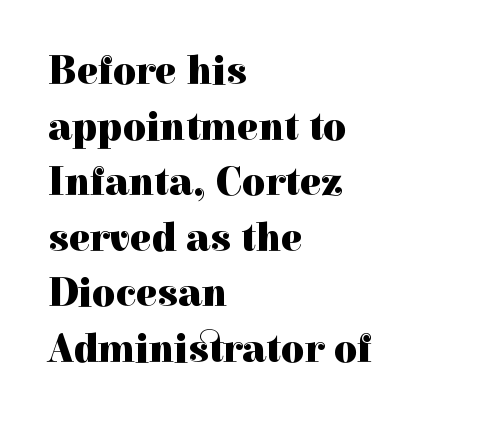
Posture: upright roman. The face used here has the dense, thick strokes of a bold. Each new line begins a customary step beneath the previous one. One-word summary of the alignment: left. The letterforms sit shoulder to shoulder at normal distance. The foot of each line stays bare and open.
